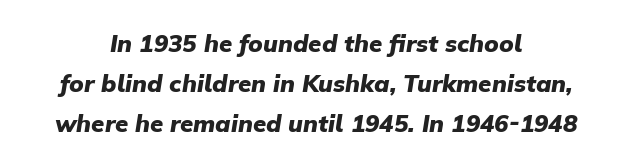
Standard letterfit; no display-style spreading of the glyphs. Slanted lettering throughout. The paragraph shown floats in the horizontal middle. Emphasis by weight is at full strength: bold. Honestly, there is no underline to notice here at all.
